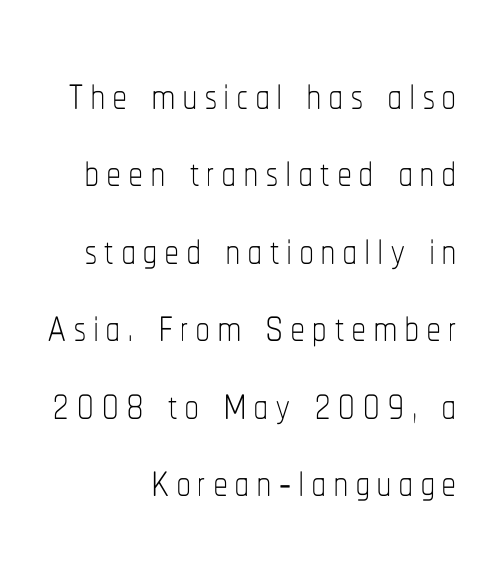
{"italic": "no", "bold": "no", "weight": "thin", "width": "condensed", "stroke_contrast": "low", "x_height": "medium", "monospaced": "no", "underline": "no", "align": "right", "line_spacing": "normal", "line_spacing_ratio": 1.27, "glyph_px": 61}
